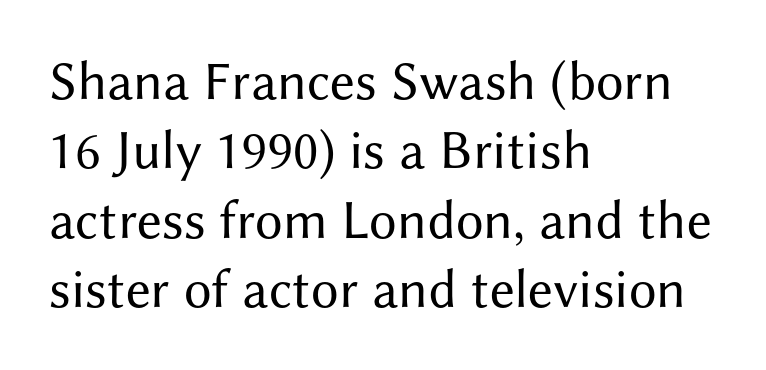
{"serif": "no", "italic": "no", "bold": "no", "weight": "regular", "width": "normal", "stroke_contrast": "medium", "x_height": "medium", "monospaced": "no", "underline": "no", "align": "left", "line_spacing": "normal", "line_spacing_ratio": 1.26, "letter_spacing": "normal", "letter_spacing_em": 0.0, "glyph_px": 55}
